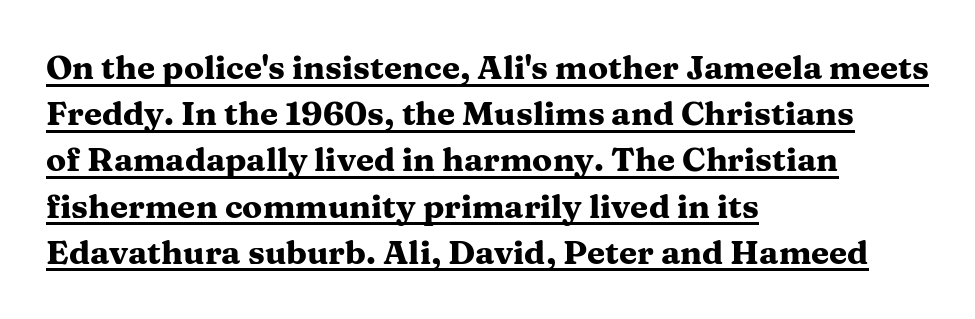
{"serif": "yes", "italic": "no", "bold": "yes", "weight": "heavy", "width": "wide", "stroke_contrast": "medium", "x_height": "medium", "monospaced": "no", "underline": "yes", "align": "left", "line_spacing": "normal", "line_spacing_ratio": 1.4, "letter_spacing": "normal", "letter_spacing_em": 0.0, "glyph_px": 33}
